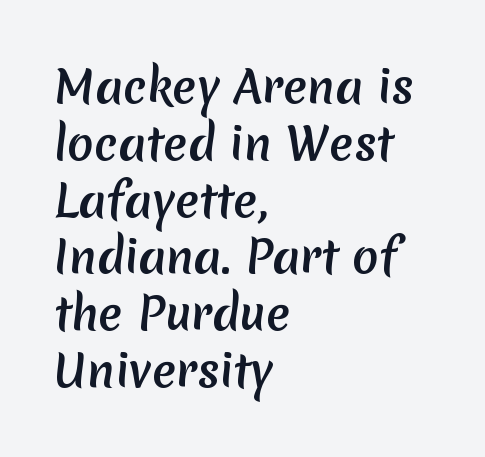
{"serif": "no", "width": "normal", "stroke_contrast": "medium", "x_height": "medium", "monospaced": "no", "underline": "no", "align": "left", "line_spacing": "normal", "line_spacing_ratio": 1.29, "letter_spacing": "normal", "letter_spacing_em": 0.0, "glyph_px": 44}
